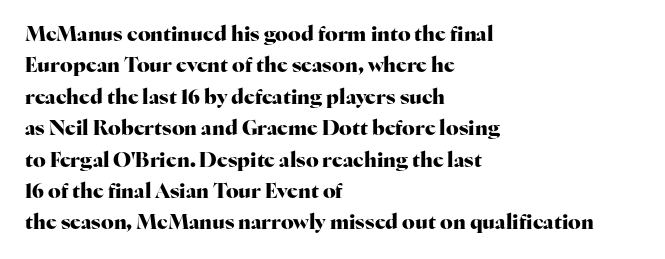
{"italic": "no", "bold": "yes", "underline": "no", "align": "left", "line_spacing": "normal", "line_spacing_ratio": 1.57, "letter_spacing": "normal", "letter_spacing_em": 0.0, "glyph_px": 20}
